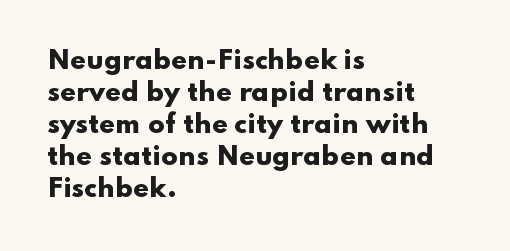
{"italic": "no", "bold": "yes", "underline": "no", "align": "left", "line_spacing": "normal", "line_spacing_ratio": 1.28, "letter_spacing": "normal", "letter_spacing_em": 0.0, "glyph_px": 25}
